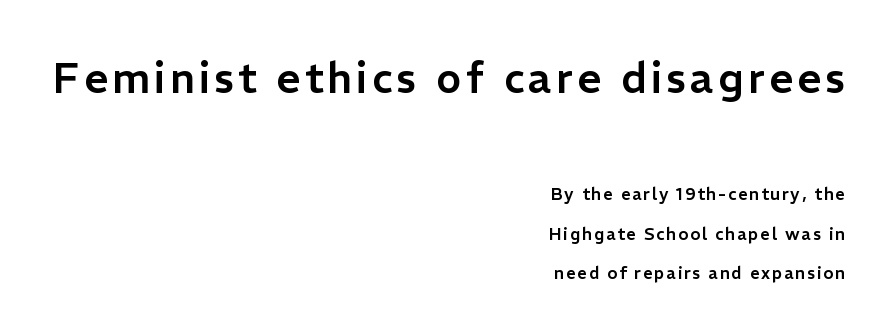
The image shows 42 px sans-serif type, upright; set right-aligned, loose line spacing (2.34x), not underlined; the first (top) block is 2.47x larger; low stroke contrast and a medium x-height.
